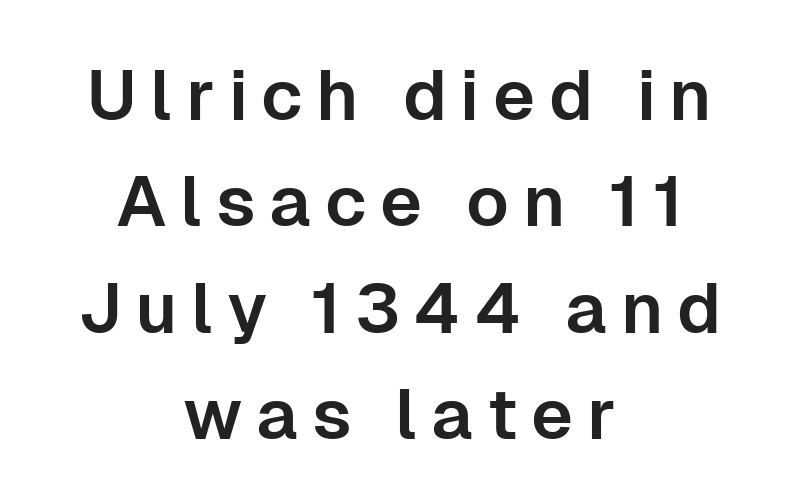
{"serif": "no", "italic": "no", "width": "normal", "stroke_contrast": "low", "x_height": "medium", "monospaced": "no", "underline": "no", "align": "center", "line_spacing": "normal", "line_spacing_ratio": 1.5, "glyph_px": 71}
